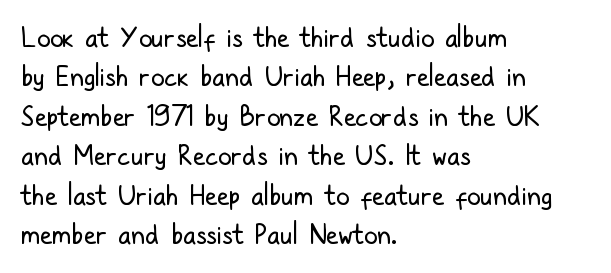
{"italic": "no", "bold": "no", "underline": "no", "align": "left", "line_spacing": "normal", "line_spacing_ratio": 1.46, "letter_spacing": "normal", "letter_spacing_em": 0.0, "glyph_px": 27}
